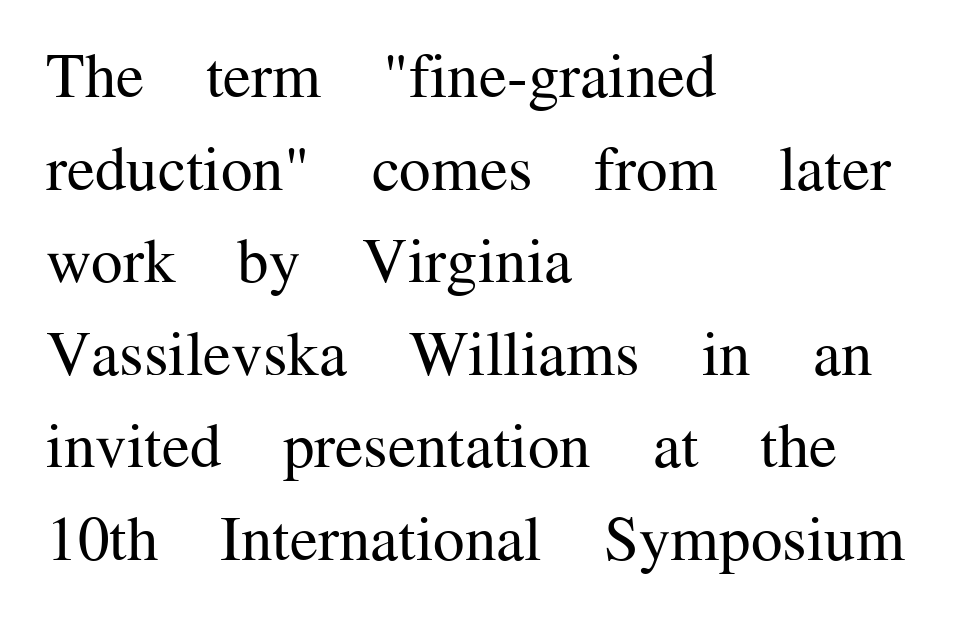
The image shows 63 px regular-weight serif type, upright; set left-aligned, normal line spacing (1.47x), normal letter spacing, not underlined; medium stroke contrast and a medium x-height.
